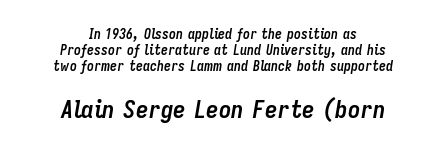
Tracking value appears to be zero — textbook default spacing. Every character sits at an angle, as italics do. You get the small type first, then a jump to larger type. The font is running at its bold setting. These lines huddle together more closely than default settings would place them. Letters rest on an invisible, unmarked baseline.
